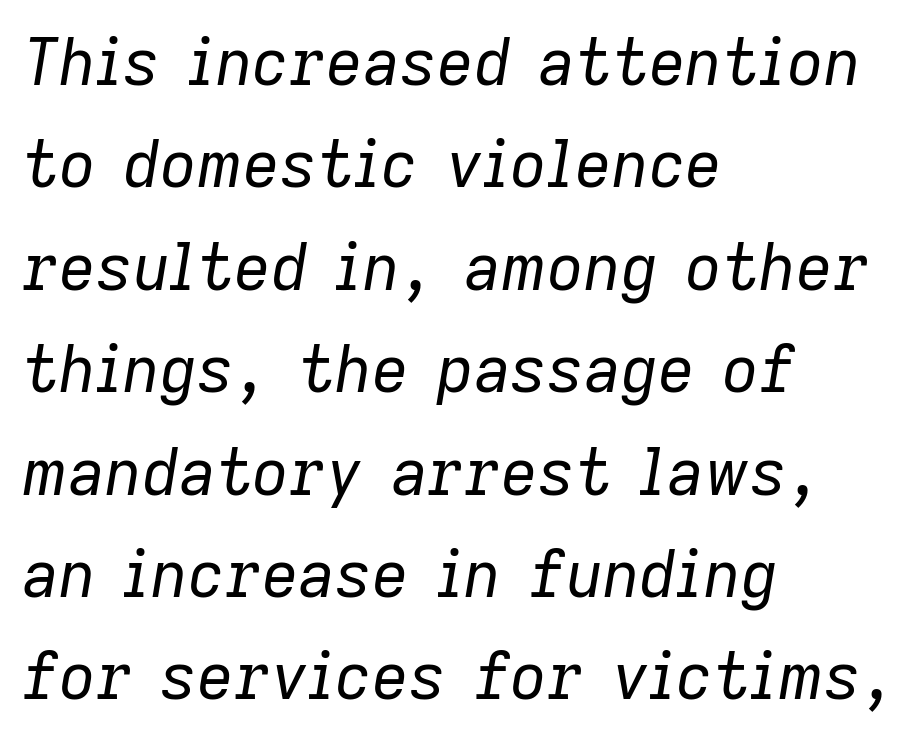
Q: Is the text bold? A: No.
Q: Is the text italic (slanted)? A: Yes, it leans right by about 9 degrees.
Q: Is the text underlined? A: No.
Q: How is the paragraph aligned? A: Left-aligned.
Q: Is the spacing between letters normal or unusually wide? A: Normal.
Q: Is the spacing between lines tight, normal or loose? A: Normal.
Q: Width (condensed, normal, or wide)? A: Normal.
Q: Stroke contrast? A: Low.
Q: x-height? A: Medium.
Q: Monospaced? A: No.
